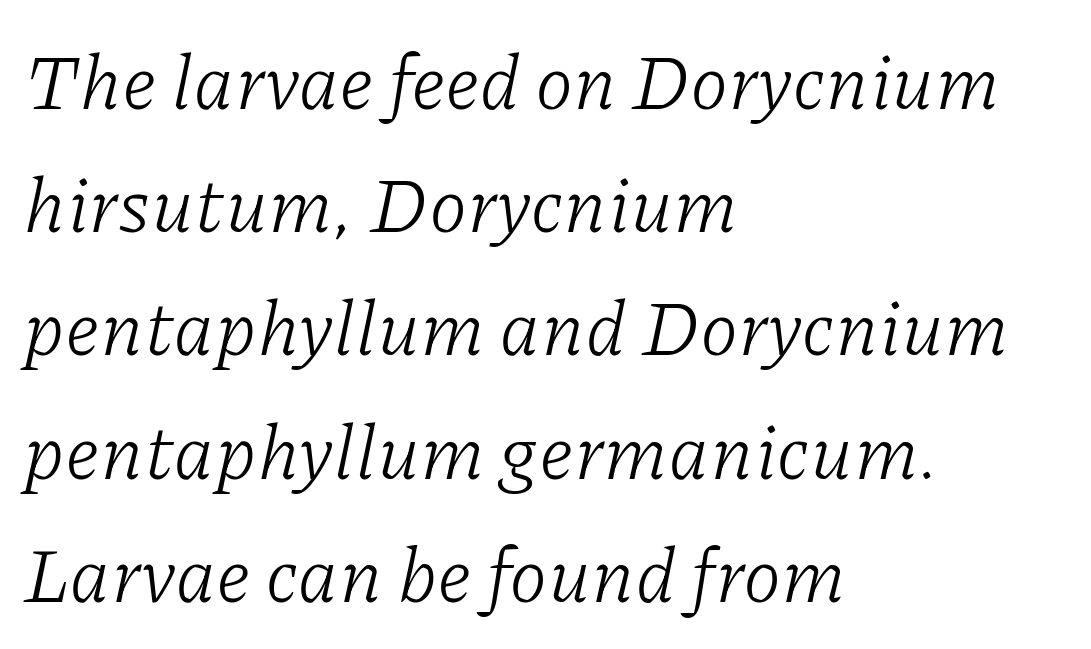
You can tell it's italic because the verticals aren't actually vertical. This sample uses plain, unmodified letter spacing. Character widths vary here, with narrow letters taking less room than wide ones. A typesetter would call this leading conventional body-copy spacing.
